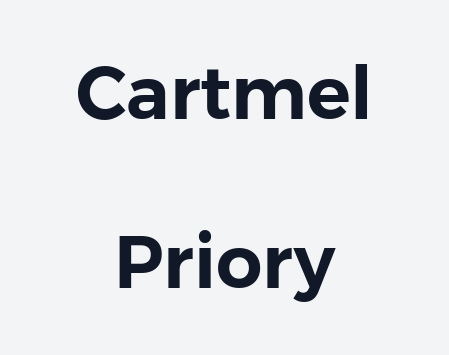
Ordinary non-slanted type is in use. Just letters on the line, the space beneath them empty. You could not count columns in this text — the font is proportionally spaced. This rendering leaves character spacing at its baseline value. A great deal of white space separates one row of letters from the next.
